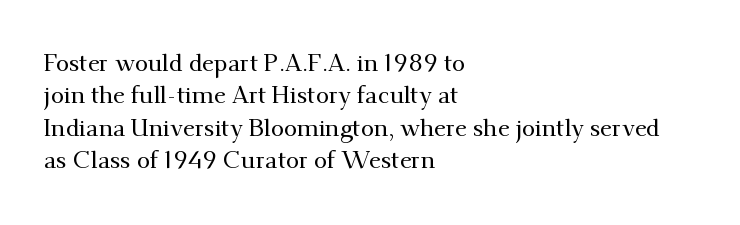
The image shows 24 px text type, upright; set left-aligned, normal line spacing (1.35x), normal letter spacing, not underlined.
